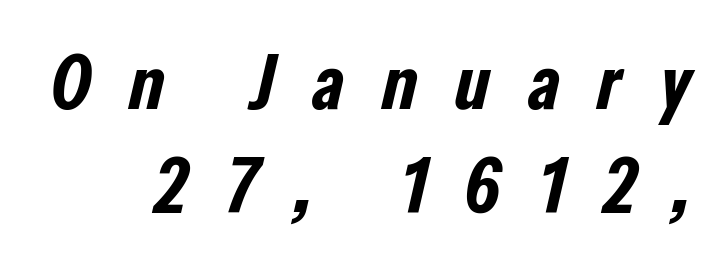
Characters follow at a spacing far wider than the type designer built in. It's the slanting kind of type. The vertical gap from one line to the next is medium. Descender tails drop into unmarked territory. This sample has the flowing, uneven cadence of proportional lettering. Set as a true bold cut, around the 700 mark.
